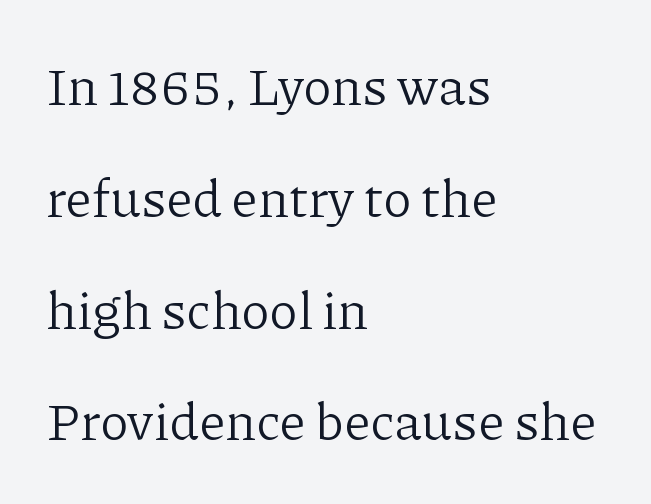
This sample trades compactness for vertical openness between lines. Looks like regular typesetting: each glyph gets only the width it needs. All the whitespace from short lines collects on the right. Nobody drew a line under any word here.
